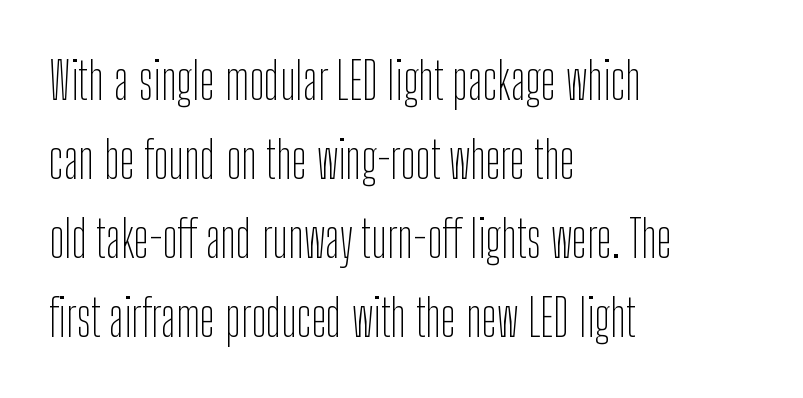
{"serif": "no", "italic": "no", "bold": "no", "weight": "thin", "width": "condensed", "stroke_contrast": "low", "x_height": "medium", "monospaced": "no", "underline": "no", "align": "left", "line_spacing": "normal", "line_spacing_ratio": 1.55, "letter_spacing": "normal", "letter_spacing_em": 0.0, "glyph_px": 51}
